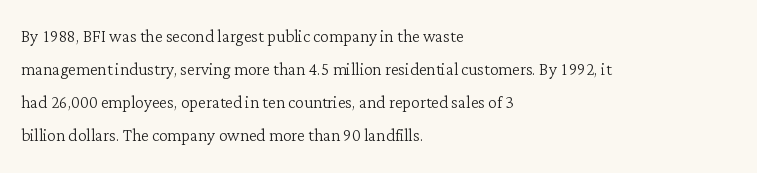
The image shows 22 px text type, upright; set left-aligned, normal line spacing (1.5x), normal letter spacing, not underlined.
